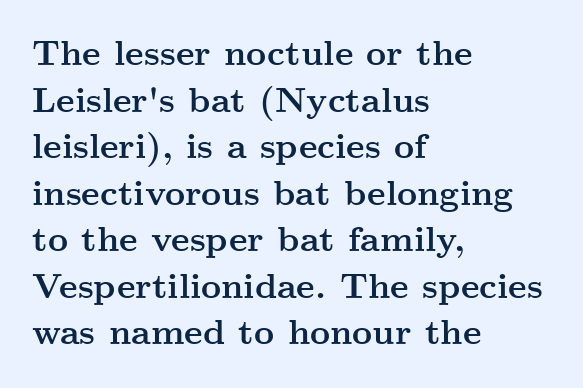
The image shows 35 px semibold, wide serif type, upright; set left-aligned, normal line spacing (1.33x), normal letter spacing, not underlined; medium stroke contrast and a small x-height.
